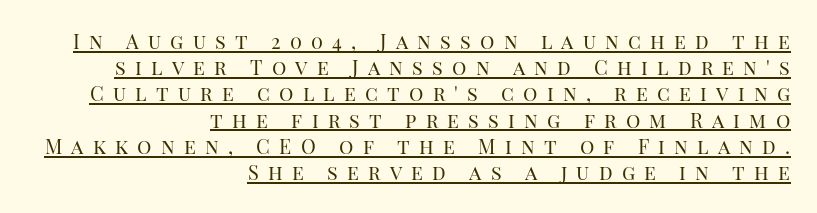
The line texture is sparse and dotted thanks to wide tracking. Glance below the letters and you will spot a drawn line. Heft: none added — not bold. Does the leading feel generous? No, just average. Do the letters lean? They stand straight.
